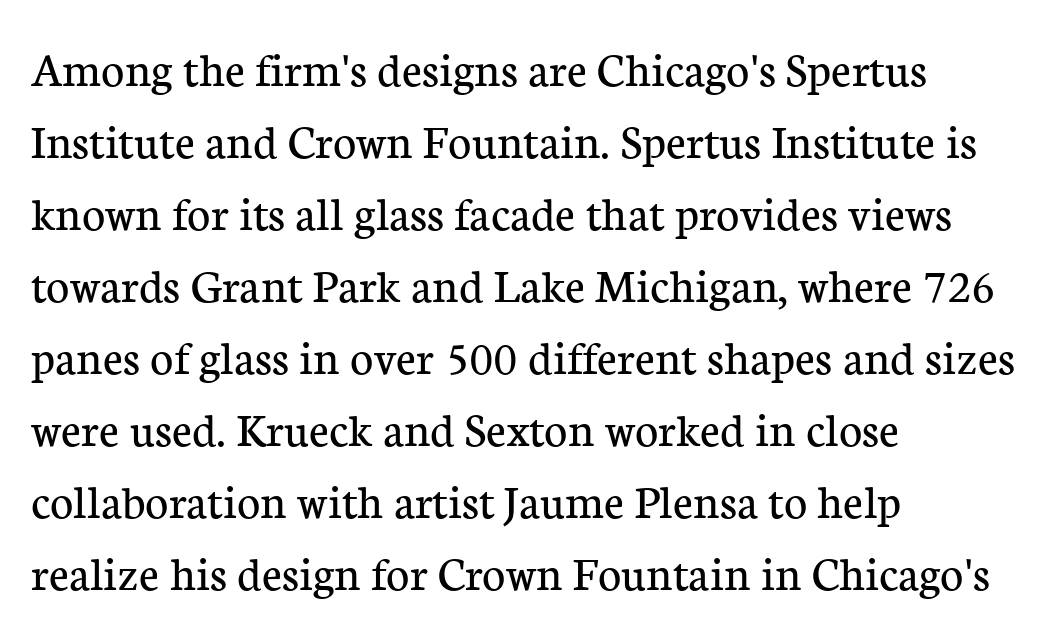
Q: Is the text bold? A: No.
Q: Is the text italic (slanted)? A: No, it is upright.
Q: Is the typeface a serif or a sans-serif typeface? A: Serif.
Q: Is the text underlined? A: No.
Q: How is the paragraph aligned? A: Left-aligned.
Q: Is the spacing between letters normal or unusually wide? A: Normal.
Q: Is the spacing between lines tight, normal or loose? A: Normal.
Q: Width (condensed, normal, or wide)? A: Normal.
Q: Stroke contrast? A: Low.
Q: x-height? A: Medium.
Q: Monospaced? A: No.
